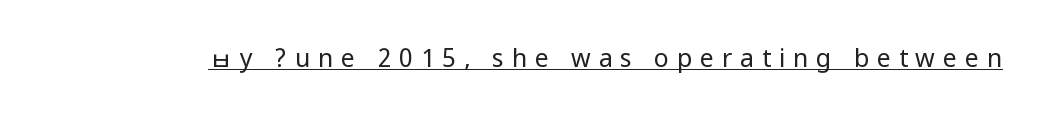
The image shows 25 px text type, upright; set unusually wide letter spacing (+0.31 em), underlined.
